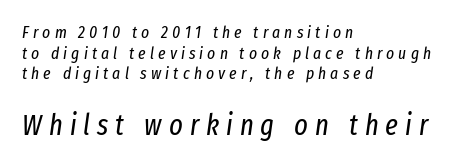
Character widths vary here, with narrow letters taking less room than wide ones. Rendered with sloped, italic letterforms. Ink coverage per letter is moderate at most. Size contrast runs from small at the top to large at the bottom.
